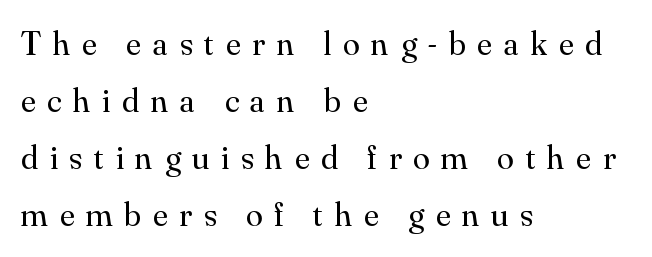
Q: Is the text bold? A: No.
Q: Is the text italic (slanted)? A: No, it is upright.
Q: Is the typeface a serif or a sans-serif typeface? A: Serif.
Q: Is the text underlined? A: No.
Q: How is the paragraph aligned? A: Left-aligned.
Q: Is the spacing between letters normal or unusually wide? A: Unusually wide.
Q: Is the spacing between lines tight, normal or loose? A: Normal.
Q: Width (condensed, normal, or wide)? A: Normal.
Q: Stroke contrast? A: Medium.
Q: x-height? A: Small.
Q: Monospaced? A: No.
